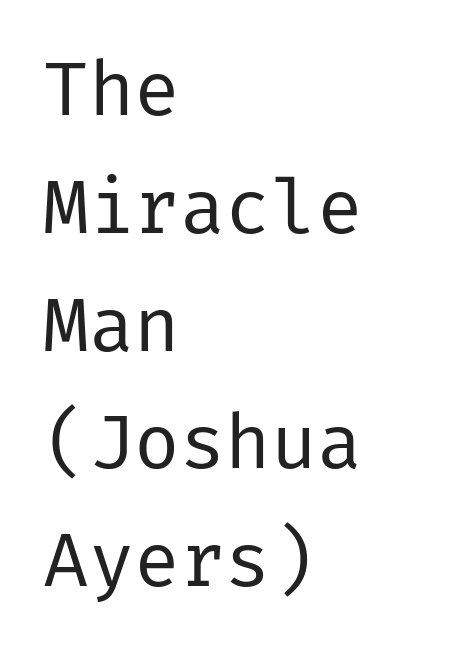
The image shows 76 px regular-weight sans-serif type, upright; set left-aligned, normal line spacing (1.55x), normal letter spacing, not underlined; low stroke contrast and a medium x-height.
